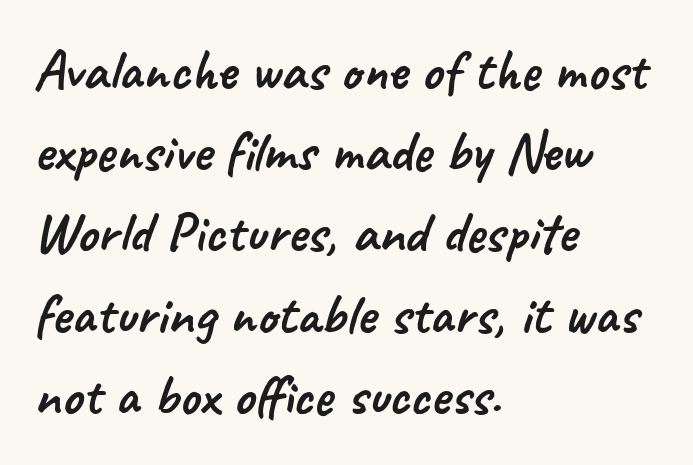
Q: Is the typeface a serif or a sans-serif typeface? A: Sans-serif.
Q: Is the text underlined? A: No.
Q: How is the paragraph aligned? A: Left-aligned.
Q: Is the spacing between letters normal or unusually wide? A: Normal.
Q: Is the spacing between lines tight, normal or loose? A: Normal.
Q: Width (condensed, normal, or wide)? A: Normal.
Q: Stroke contrast? A: Low.
Q: x-height? A: Small.
Q: Monospaced? A: No.
